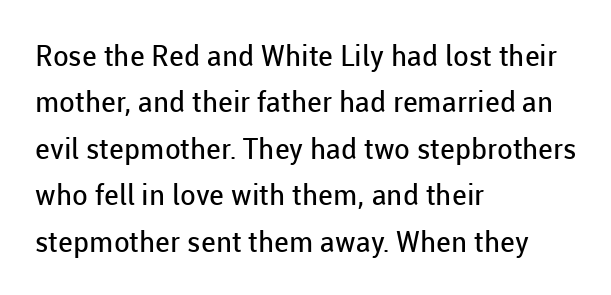
The image shows 29 px regular-weight sans-serif type, upright; set left-aligned, normal line spacing (1.6x), normal letter spacing, not underlined; low stroke contrast and a medium x-height.
